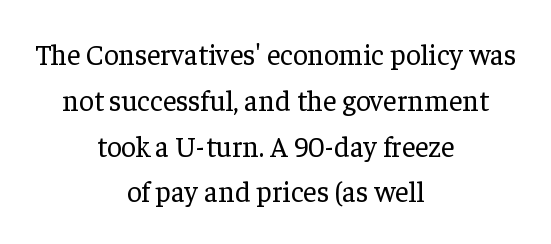
The image shows 29 px regular-weight serif type, upright; set centered, normal line spacing (1.58x), normal letter spacing, not underlined; low stroke contrast and a medium x-height.
